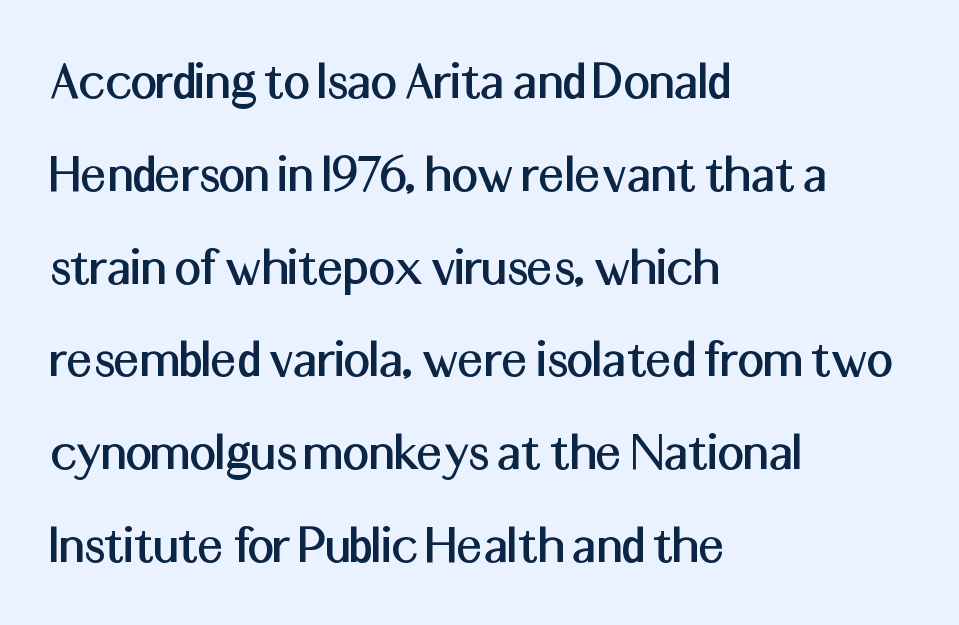
Q: Is the text italic (slanted)? A: No, it is upright.
Q: Is the typeface a serif or a sans-serif typeface? A: Sans-serif.
Q: Is the text underlined? A: No.
Q: How is the paragraph aligned? A: Left-aligned.
Q: Is the spacing between letters normal or unusually wide? A: Normal.
Q: Is the spacing between lines tight, normal or loose? A: Normal.
Q: Width (condensed, normal, or wide)? A: Normal.
Q: Stroke contrast? A: Medium.
Q: x-height? A: Medium.
Q: Monospaced? A: No.
